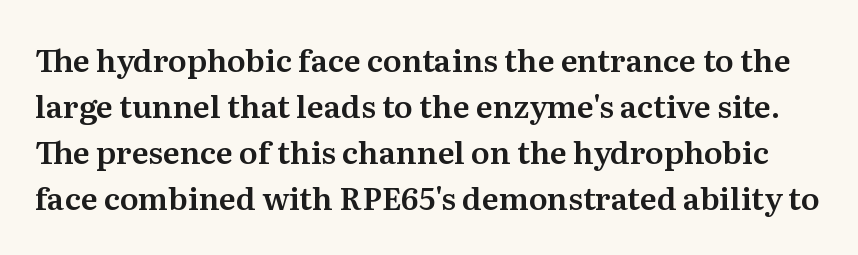
The image shows 31 px serif type, upright; set normal line spacing (1.48x), normal letter spacing, not underlined; medium stroke contrast and a medium x-height.
